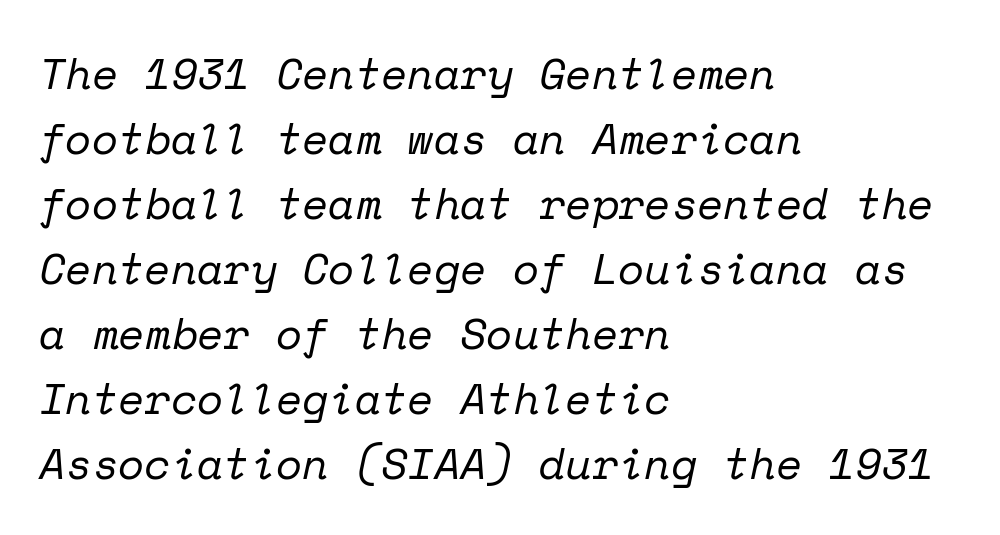
The image shows 43 px regular-weight serif type, italic (leaning right), monospaced; set left-aligned, normal line spacing (1.51x), normal letter spacing, not underlined; low stroke contrast and a medium x-height.
